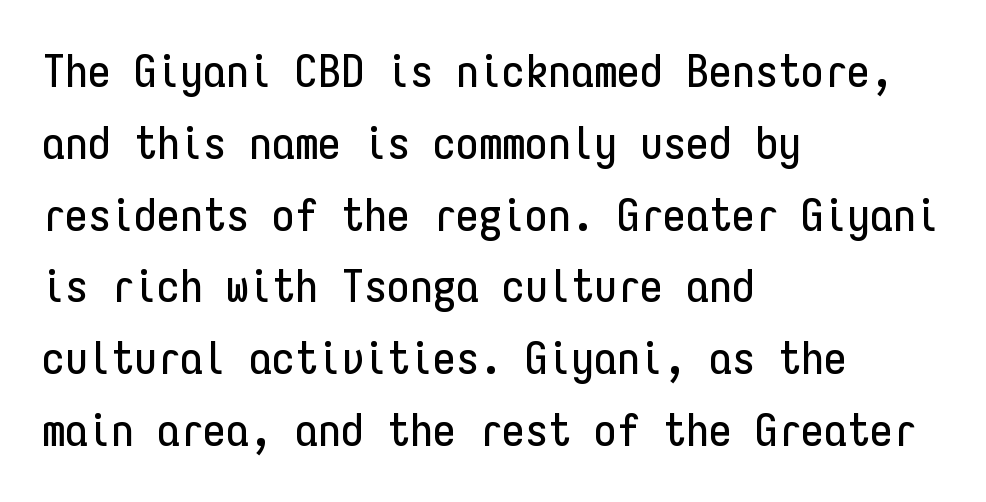
Q: Is the text italic (slanted)? A: No, it is upright.
Q: Is the typeface a serif or a sans-serif typeface? A: Sans-serif.
Q: Is the text underlined? A: No.
Q: How is the paragraph aligned? A: Left-aligned.
Q: Is the spacing between letters normal or unusually wide? A: Normal.
Q: Is the spacing between lines tight, normal or loose? A: Normal.
Q: Width (condensed, normal, or wide)? A: Condensed.
Q: Stroke contrast? A: Low.
Q: x-height? A: Medium.
Q: Monospaced? A: Yes.
